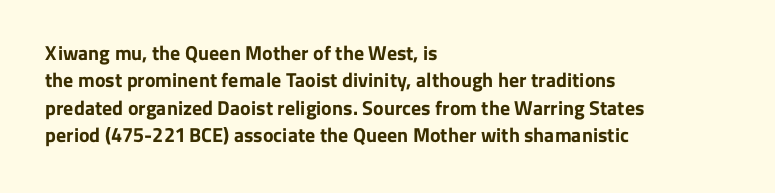
The image shows 20 px bold type, upright; set left-aligned, normal line spacing (1.37x), normal letter spacing, not underlined.
